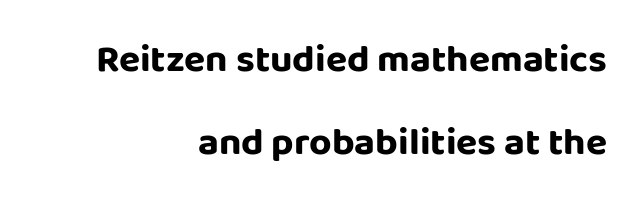
The image shows 39 px bold sans-serif type, upright; set right-aligned, loose line spacing (2.13x), normal letter spacing, not underlined; low stroke contrast and a large x-height.
